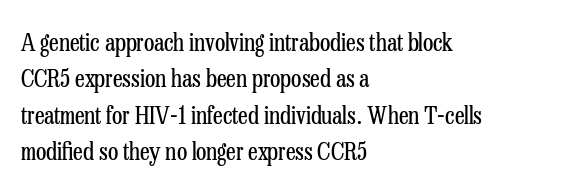
{"italic": "no", "bold": "no", "underline": "no", "align": "left", "line_spacing": "normal", "line_spacing_ratio": 1.52, "letter_spacing": "normal", "letter_spacing_em": 0.0, "glyph_px": 24}
